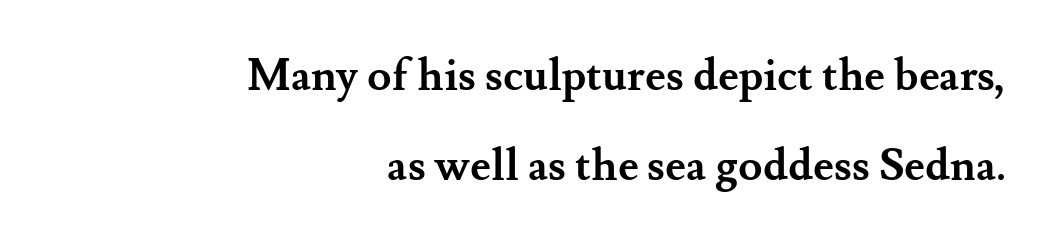
The image shows 44 px semibold serif type, upright; set right-aligned, loose line spacing (2.04x), normal letter spacing, not underlined; medium stroke contrast and a small x-height.
